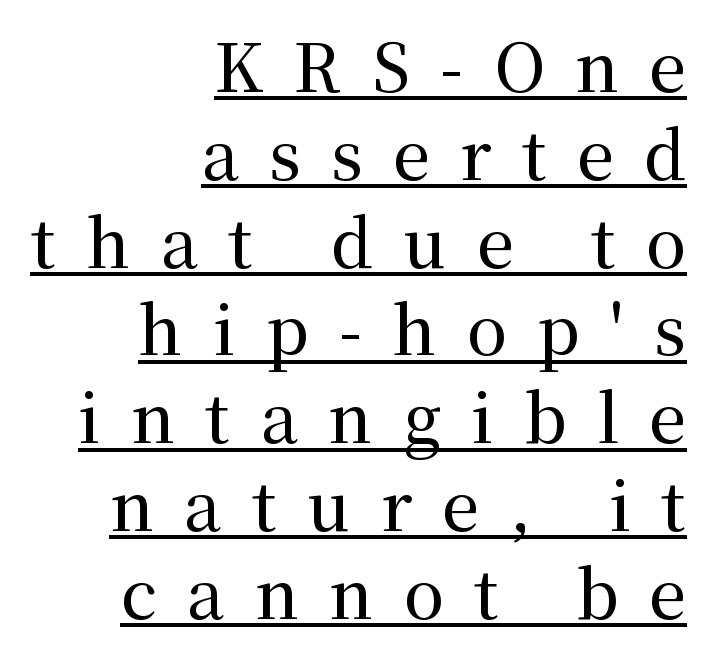
{"serif": "yes", "italic": "no", "width": "normal", "stroke_contrast": "medium", "x_height": "medium", "monospaced": "no", "underline": "yes", "align": "right", "line_spacing": "normal", "line_spacing_ratio": 1.33, "letter_spacing": "wide", "letter_spacing_em": 0.46, "glyph_px": 66}
